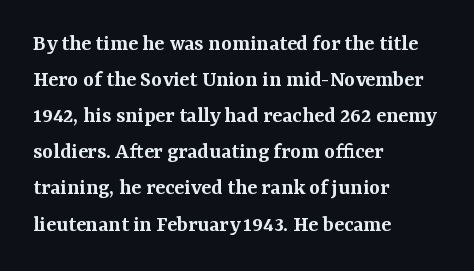
Q: Is the text bold? A: Semi-bold.
Q: Is the text italic (slanted)? A: No, it is upright.
Q: Is the text underlined? A: No.
Q: How is the paragraph aligned? A: Left-aligned.
Q: Is the spacing between letters normal or unusually wide? A: Normal.
Q: Is the spacing between lines tight, normal or loose? A: Normal.
